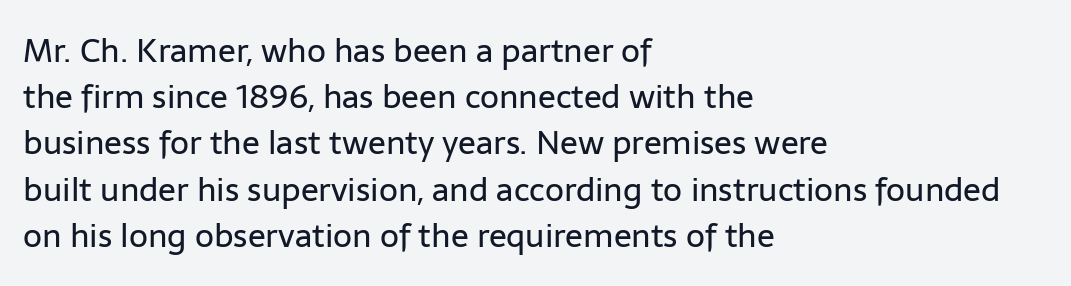
{"serif": "no", "italic": "no", "bold": "no", "weight": "regular", "width": "normal", "stroke_contrast": "low", "x_height": "medium", "monospaced": "no", "underline": "no", "align": "left", "line_spacing": "normal", "line_spacing_ratio": 1.4, "letter_spacing": "normal", "letter_spacing_em": 0.0, "glyph_px": 33}
